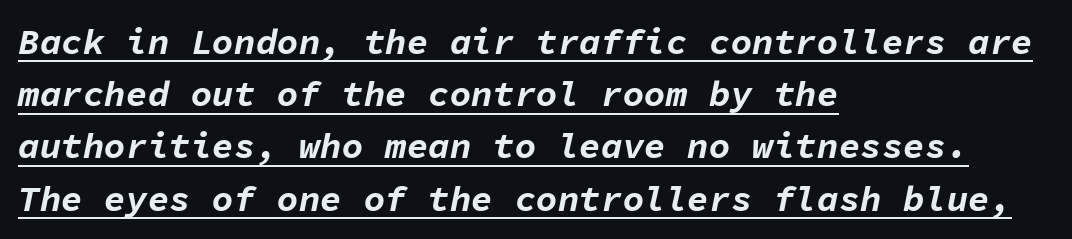
If you drew a ruler down the left edge, every line would touch it. There's an unmistakable incline to the writing here. Looks like someone drew a line under every word here. A typesetter would call this leading conventional body-copy spacing.
